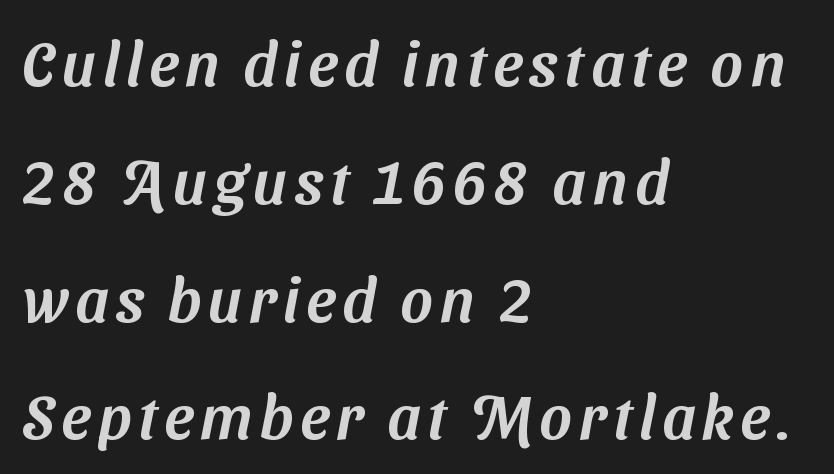
The image shows 62 px sans-serif type; set left-aligned, loose line spacing (1.9x), not underlined; medium stroke contrast and a medium x-height.
